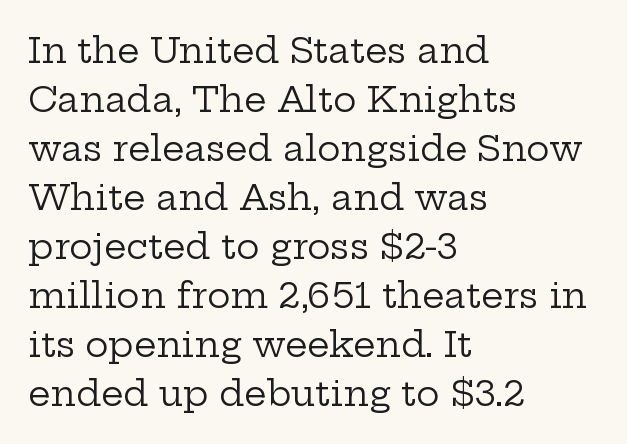
{"serif": "yes", "italic": "no", "bold": "no", "weight": "regular", "width": "wide", "stroke_contrast": "low", "x_height": "medium", "monospaced": "no", "underline": "no", "align": "left", "line_spacing": "normal", "line_spacing_ratio": 1.4, "letter_spacing": "normal", "letter_spacing_em": 0.0, "glyph_px": 35}
